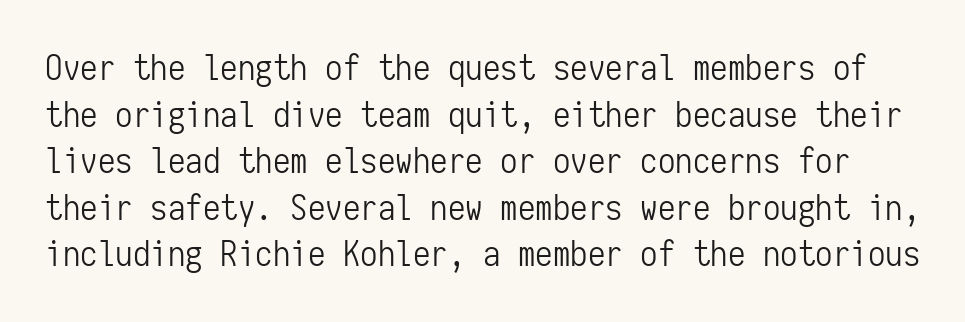
Q: Is the text bold? A: No.
Q: Is the text italic (slanted)? A: No, it is upright.
Q: Is the typeface a serif or a sans-serif typeface? A: Sans-serif.
Q: Is the text underlined? A: No.
Q: Is the spacing between letters normal or unusually wide? A: Normal.
Q: Is the spacing between lines tight, normal or loose? A: Normal.
Q: Width (condensed, normal, or wide)? A: Condensed.
Q: Stroke contrast? A: Low.
Q: x-height? A: Medium.
Q: Monospaced? A: Yes.
